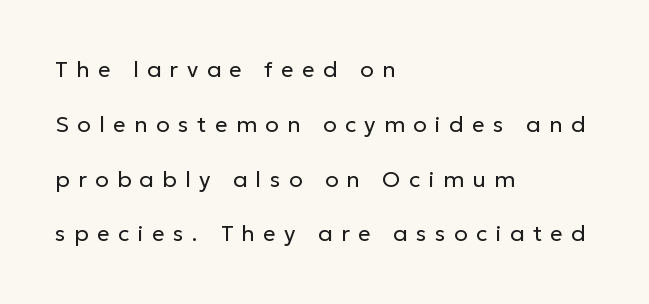
{"italic": "no", "bold": "no", "underline": "no", "align": "left", "line_spacing": "loose", "line_spacing_ratio": 2.49, "letter_spacing": "wide", "letter_spacing_em": 0.39, "glyph_px": 22}
